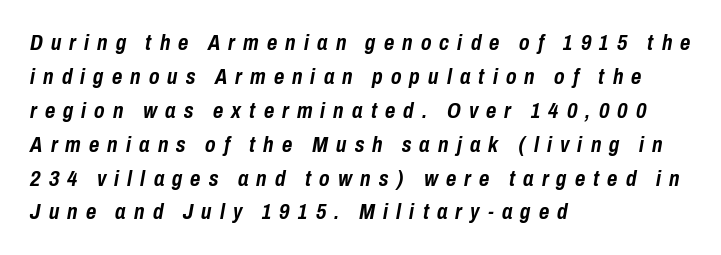
{"italic": "yes", "lean": "right", "slant_degrees": 10, "bold": "yes", "underline": "no", "align": "left", "line_spacing": "normal", "line_spacing_ratio": 1.54, "letter_spacing": "wide", "letter_spacing_em": 0.37, "glyph_px": 22}
